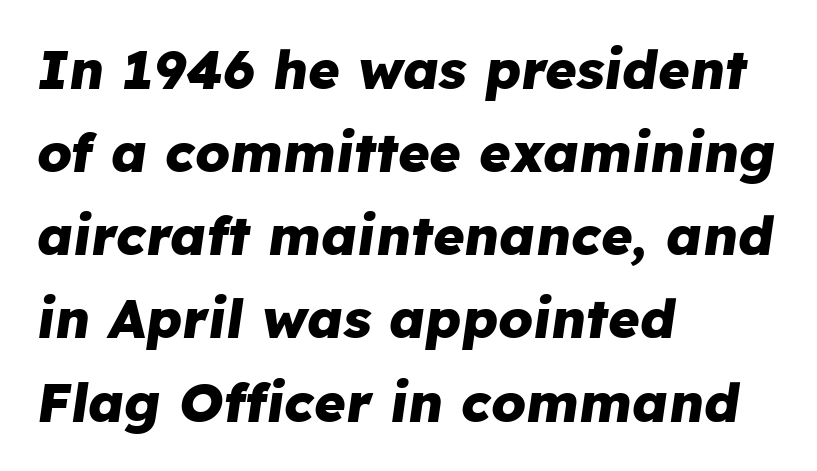
The image shows 54 px heavy type, italic (leaning right); set left-aligned, normal line spacing (1.54x), normal letter spacing, not underlined; low stroke contrast and a medium x-height.
